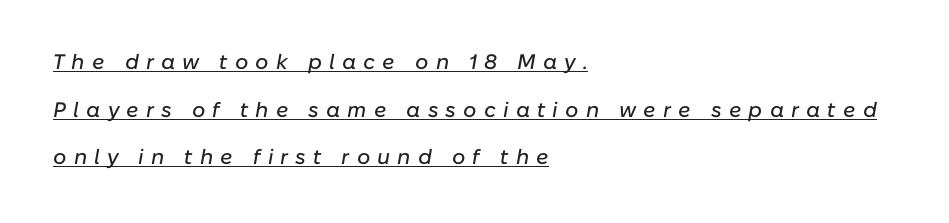
Yep, that's italic — everything's leaning. Compared with undecorated copy, this sample adds a rule below the words. Which margin do the lines hug? The left one — the right edge is uneven. Whoever set this chose breathing room over compactness in the vertical rhythm.
